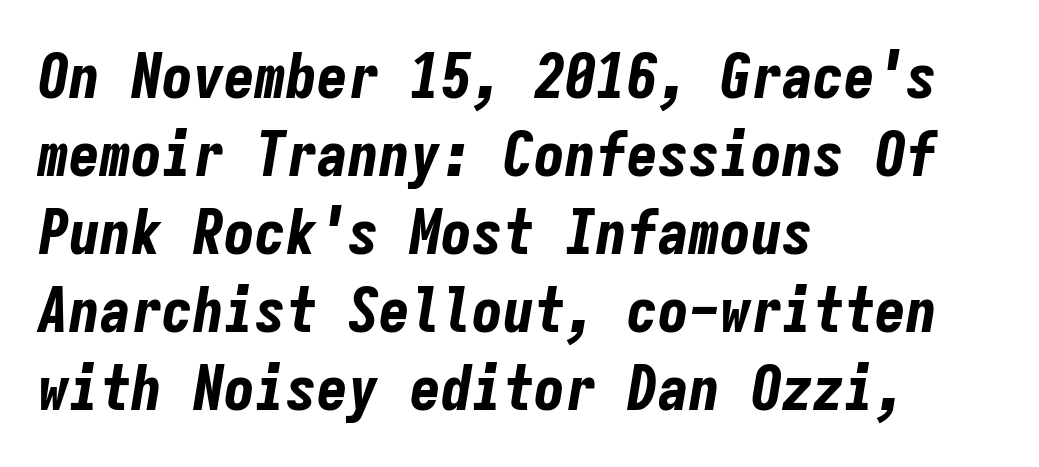
Q: Is the text bold? A: Yes.
Q: Is the text italic (slanted)? A: Yes, it leans right by about 9 degrees.
Q: Is the text underlined? A: No.
Q: How is the paragraph aligned? A: Left-aligned.
Q: Is the spacing between letters normal or unusually wide? A: Normal.
Q: Is the spacing between lines tight, normal or loose? A: Normal.
Q: Width (condensed, normal, or wide)? A: Condensed.
Q: Stroke contrast? A: Low.
Q: x-height? A: Medium.
Q: Monospaced? A: Yes.
